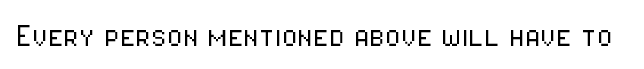
The image shows 36 px light, condensed sans-serif type, upright; set normal letter spacing, not underlined; low stroke contrast and a medium x-height.
